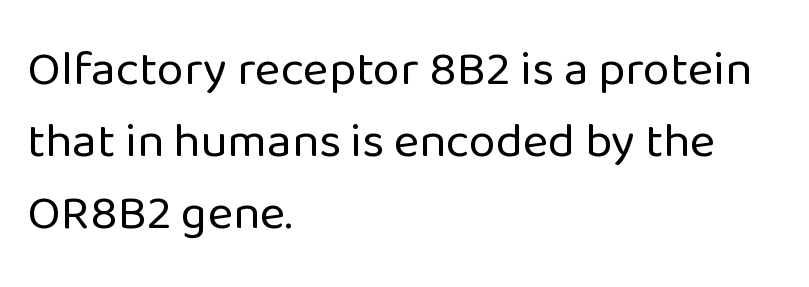
{"serif": "no", "italic": "no", "bold": "no", "weight": "regular", "width": "normal", "stroke_contrast": "low", "x_height": "medium", "monospaced": "no", "underline": "no", "align": "left", "line_spacing": "normal", "line_spacing_ratio": 1.47, "letter_spacing": "normal", "letter_spacing_em": 0.0, "glyph_px": 49}
